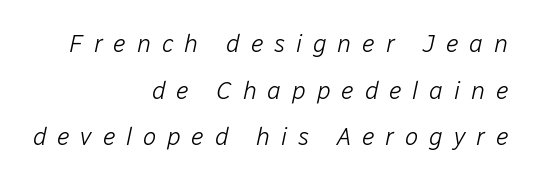
Q: Is the text bold? A: No.
Q: Is the text italic (slanted)? A: Yes, it leans right by about 12 degrees.
Q: Is the text underlined? A: No.
Q: How is the paragraph aligned? A: Right-aligned.
Q: Is the spacing between letters normal or unusually wide? A: Unusually wide.
